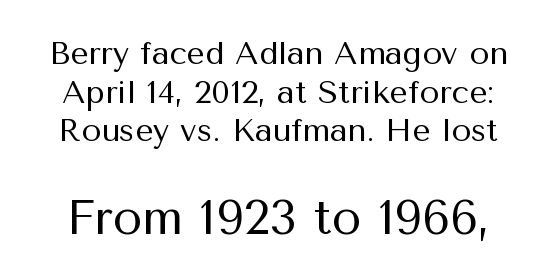
{"serif": "no", "italic": "no", "bold": "no", "weight": "regular", "width": "normal", "stroke_contrast": "medium", "x_height": "medium", "monospaced": "no", "underline": "no", "line_spacing_ratio": 1.21, "letter_spacing": "normal", "letter_spacing_em": 0.0, "larger_block": "second", "size_ratio": 1.5, "glyph_px": 48}
